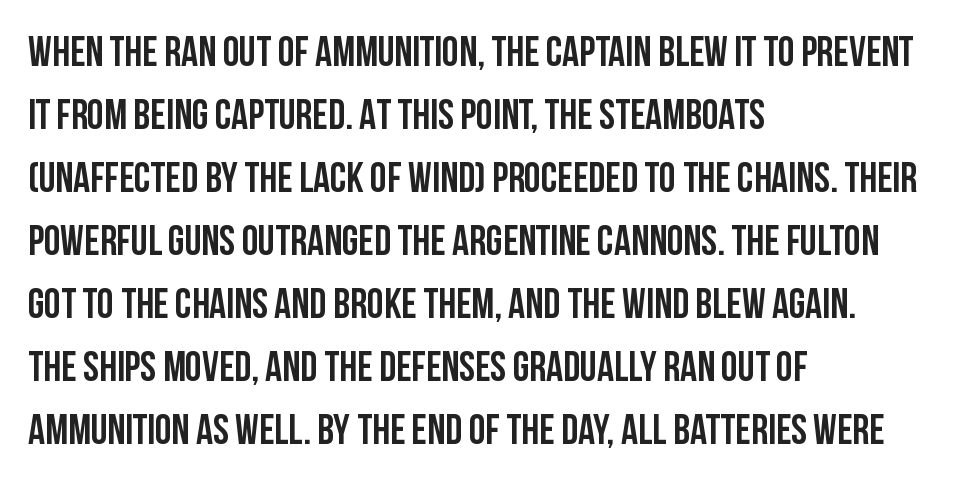
{"serif": "no", "italic": "no", "bold": "yes", "weight": "semibold", "width": "condensed", "stroke_contrast": "low", "x_height": "large", "monospaced": "no", "underline": "no", "align": "left", "line_spacing": "normal", "line_spacing_ratio": 1.5, "letter_spacing": "normal", "letter_spacing_em": 0.0, "glyph_px": 42}
